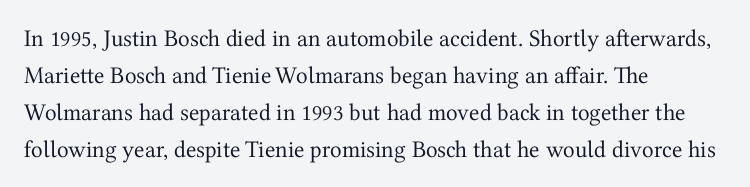
Vertical strokes here are truly vertical. Every row of glyphs begins at an identical x-position on the left. Between one letter and the next there's only the usual sliver of space. Only glyphs here, with clear space below each row.
